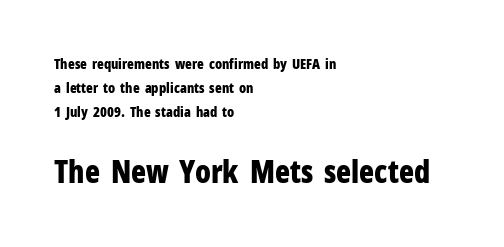
{"serif": "no", "italic": "no", "bold": "yes", "weight": "bold", "width": "condensed", "stroke_contrast": "low", "x_height": "medium", "monospaced": "no", "underline": "no", "align": "left", "line_spacing_ratio": 1.71, "letter_spacing": "normal", "letter_spacing_em": 0.0, "larger_block": "second", "size_ratio": 2.21, "glyph_px": 31}
